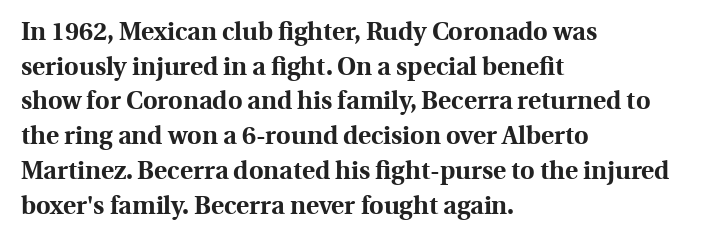
Q: Is the text bold? A: Yes.
Q: Is the text italic (slanted)? A: No, it is upright.
Q: Is the text underlined? A: No.
Q: How is the paragraph aligned? A: Left-aligned.
Q: Is the spacing between letters normal or unusually wide? A: Normal.
Q: Is the spacing between lines tight, normal or loose? A: Normal.
